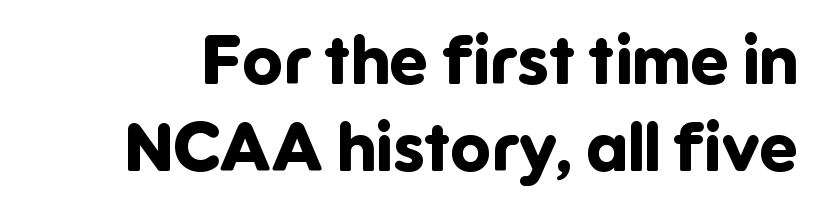
{"serif": "no", "italic": "no", "bold": "yes", "weight": "bold", "width": "normal", "stroke_contrast": "low", "x_height": "medium", "monospaced": "no", "underline": "no", "line_spacing": "normal", "line_spacing_ratio": 1.28, "letter_spacing": "normal", "letter_spacing_em": 0.0, "glyph_px": 68}
